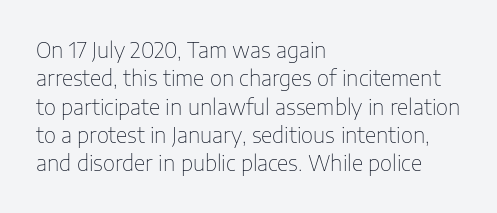
Evenly set lines give the paragraph a standard silhouette. Students, note that the glyphs here touch the page at normal intervals. In terms of posture, this sample is upright. Typeset ragged right — the left edge is the straight one.
